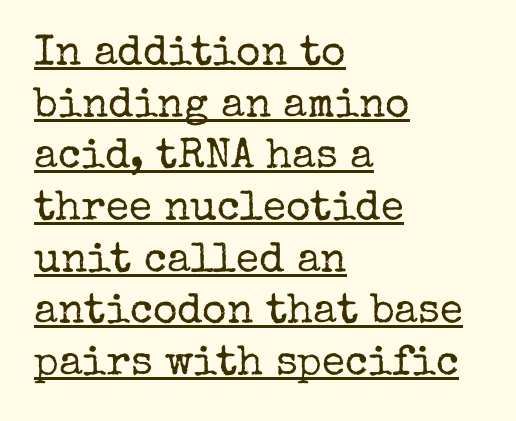
Q: Is the text bold? A: No.
Q: Is the text italic (slanted)? A: No, it is upright.
Q: Is the typeface a serif or a sans-serif typeface? A: Serif.
Q: Is the text underlined? A: Yes.
Q: How is the paragraph aligned? A: Left-aligned.
Q: Is the spacing between letters normal or unusually wide? A: Normal.
Q: Width (condensed, normal, or wide)? A: Normal.
Q: Stroke contrast? A: Low.
Q: x-height? A: Medium.
Q: Monospaced? A: No.
